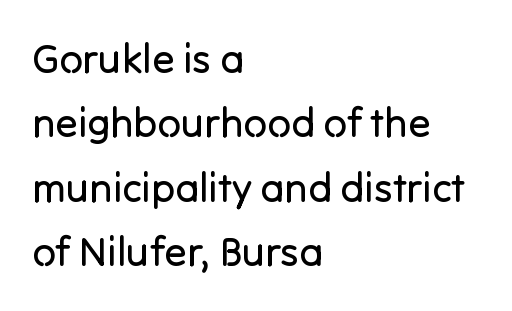
Font category for this specimen: sans-serif. The weight tops out at a normal text grade. Notice how the passage keeps a crisp vertical edge on the left only. Italic? Not at all — the glyphs are vertical. Interline gaps are of average width in this sample.
